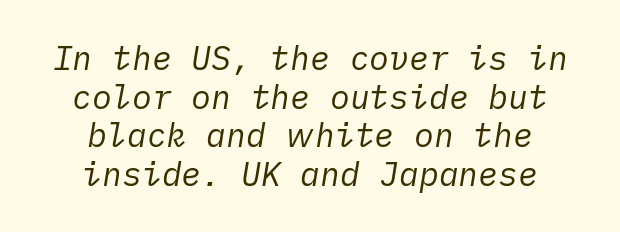
{"italic": "yes", "lean": "right", "slant_degrees": 10, "bold": "no", "weight": "regular", "width": "normal", "stroke_contrast": "low", "x_height": "medium", "underline": "no", "align": "center", "line_spacing_ratio": 1.17, "letter_spacing": "normal", "letter_spacing_em": 0.0, "glyph_px": 33}
